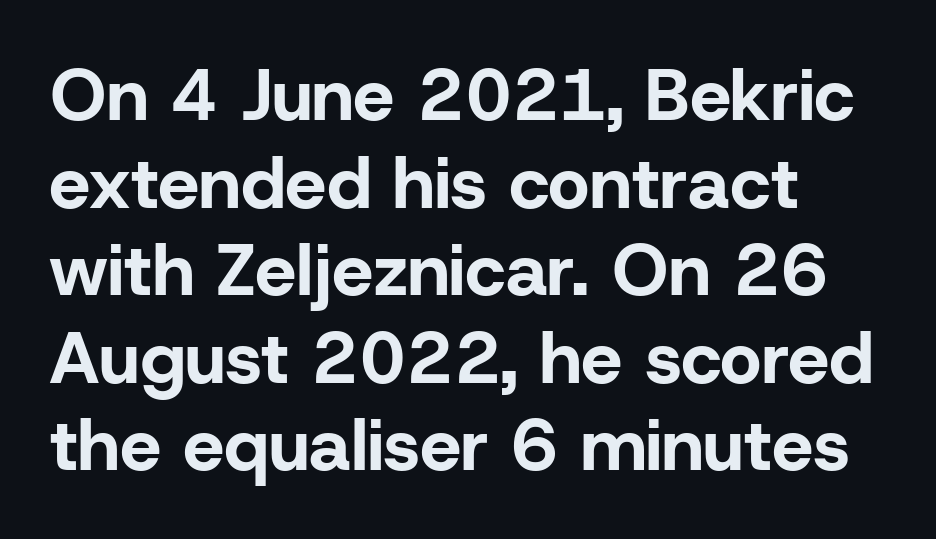
Q: Is the text bold? A: Yes.
Q: Is the text italic (slanted)? A: No, it is upright.
Q: Is the typeface a serif or a sans-serif typeface? A: Sans-serif.
Q: Is the text underlined? A: No.
Q: How is the paragraph aligned? A: Left-aligned.
Q: Is the spacing between letters normal or unusually wide? A: Normal.
Q: Width (condensed, normal, or wide)? A: Normal.
Q: Stroke contrast? A: Low.
Q: x-height? A: Medium.
Q: Monospaced? A: No.
